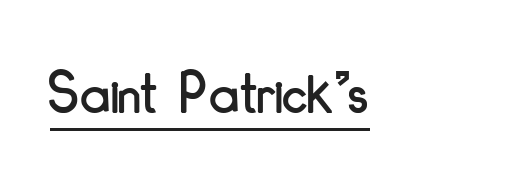
{"serif": "no", "italic": "no", "width": "condensed", "stroke_contrast": "low", "x_height": "small", "monospaced": "no", "underline": "yes", "letter_spacing": "normal", "letter_spacing_em": 0.0, "glyph_px": 63}
